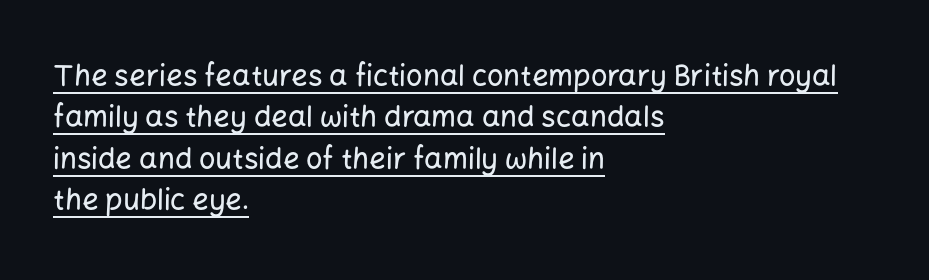
{"serif": "no", "italic": "no", "width": "normal", "stroke_contrast": "low", "x_height": "medium", "monospaced": "no", "underline": "yes", "align": "left", "line_spacing": "normal", "line_spacing_ratio": 1.43, "letter_spacing": "normal", "letter_spacing_em": 0.0, "glyph_px": 29}
